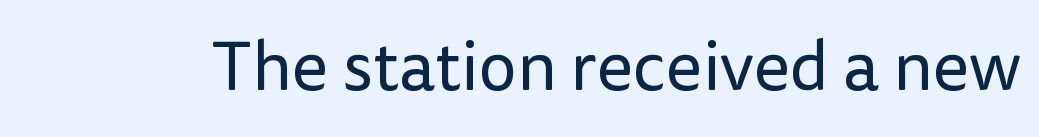
Q: Is the text bold? A: No.
Q: Is the text italic (slanted)? A: No, it is upright.
Q: Is the typeface a serif or a sans-serif typeface? A: Sans-serif.
Q: Is the text underlined? A: No.
Q: Is the spacing between letters normal or unusually wide? A: Normal.
Q: Width (condensed, normal, or wide)? A: Normal.
Q: Stroke contrast? A: Low.
Q: x-height? A: Medium.
Q: Monospaced? A: No.
